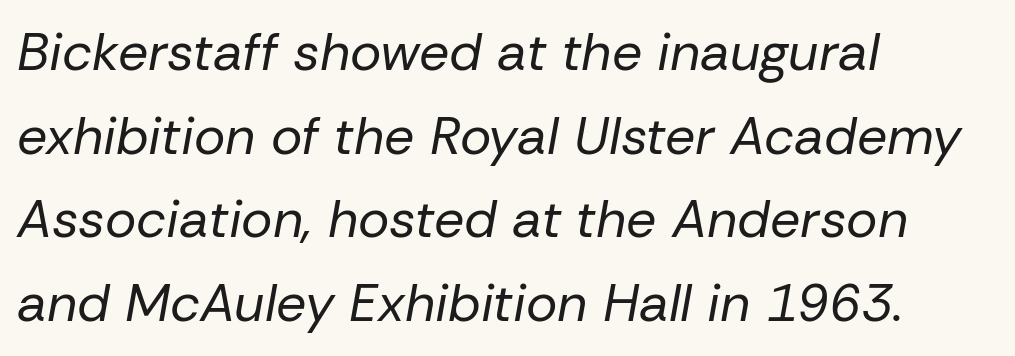
Q: Is the text bold? A: No.
Q: Is the text italic (slanted)? A: Yes, it leans right by about 10 degrees.
Q: Is the text underlined? A: No.
Q: How is the paragraph aligned? A: Left-aligned.
Q: Is the spacing between letters normal or unusually wide? A: Normal.
Q: Is the spacing between lines tight, normal or loose? A: Normal.
Q: Width (condensed, normal, or wide)? A: Normal.
Q: Stroke contrast? A: Low.
Q: x-height? A: Medium.
Q: Monospaced? A: No.
